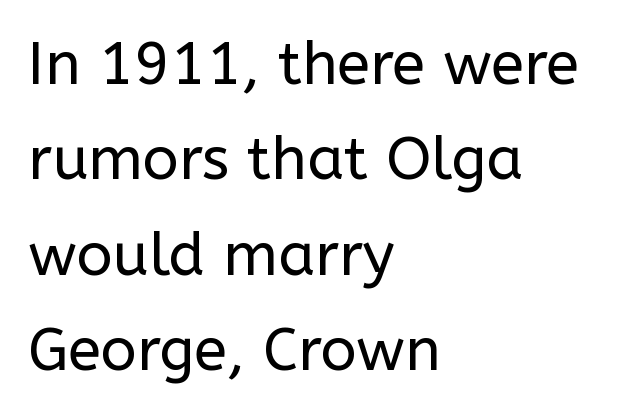
{"serif": "no", "italic": "no", "bold": "no", "weight": "regular", "width": "normal", "stroke_contrast": "low", "x_height": "medium", "monospaced": "no", "underline": "no", "align": "left", "line_spacing": "normal", "line_spacing_ratio": 1.59, "letter_spacing": "normal", "letter_spacing_em": 0.0, "glyph_px": 60}
